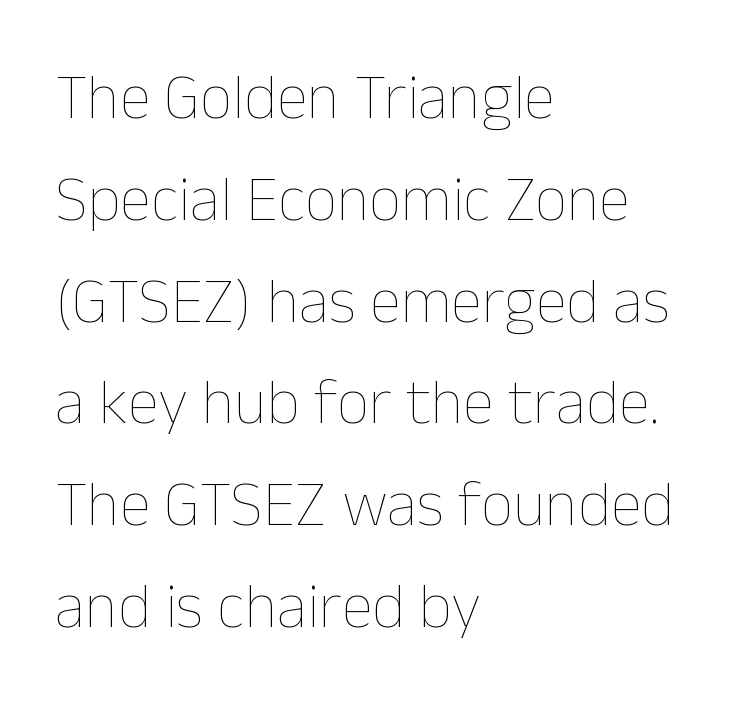
{"italic": "no", "bold": "no", "weight": "thin", "width": "normal", "stroke_contrast": "low", "x_height": "medium", "monospaced": "no", "underline": "no", "align": "left", "line_spacing": "normal", "line_spacing_ratio": 1.59, "letter_spacing": "normal", "letter_spacing_em": 0.0, "glyph_px": 64}
